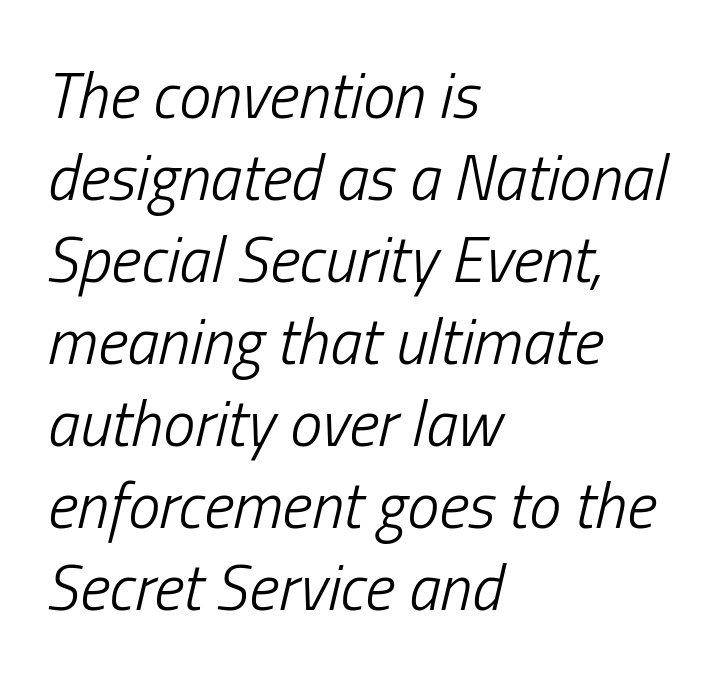
The image shows 64 px light, condensed type, italic (leaning right); set left-aligned, normal line spacing (1.28x), normal letter spacing, not underlined; low stroke contrast and a medium x-height.
